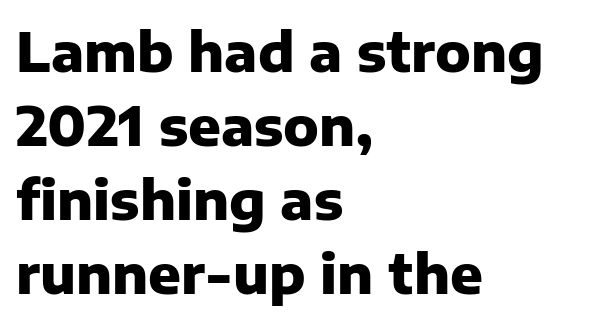
A bare baseline throughout the passage. The rendering keeps characters at their native spacing. A typesetter would mark this as roman, not italic. The ragged edge is on the right, which tells us the setting is flush left. A full-strength bold gives these letters their thick strokes. The face used here is a sans, in the tradition of grotesques and geometrics.
